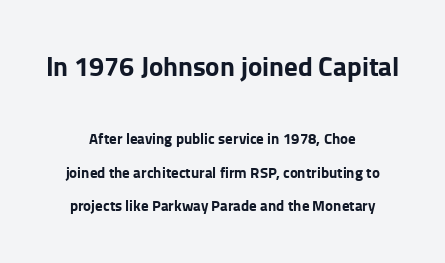
If you drew a line through each stem, it would be perfectly vertical. Honestly, the rows look like they've been pulled way apart. Horizontal alignment here is central, giving a formal, balanced look. Descenders are the only things crossing below the line. Note: larger setting up top, smaller setting below. How are the letters spaced? Ordinarily, with no added tracking.
